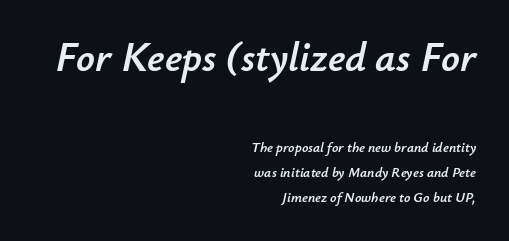
The image shows 41 px text type, italic (leaning right); set right-aligned, line spacing 1.79x, normal letter spacing, not underlined; the first (top) block is 2.93x larger; low stroke contrast and a small x-height.
